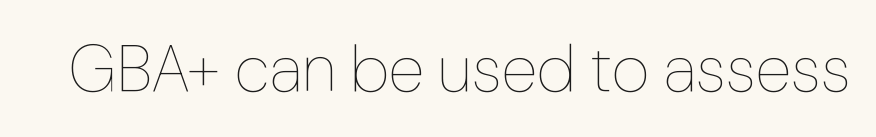
The font sits on the lighter half of the weight spectrum, regular included. You can tell it's not italic because the verticals are truly vertical. Nobody drew a line under any word here. Honestly, the letter spacing is just normal — you wouldn't notice it. Do the characters align in a grid? No, the font is proportional.
